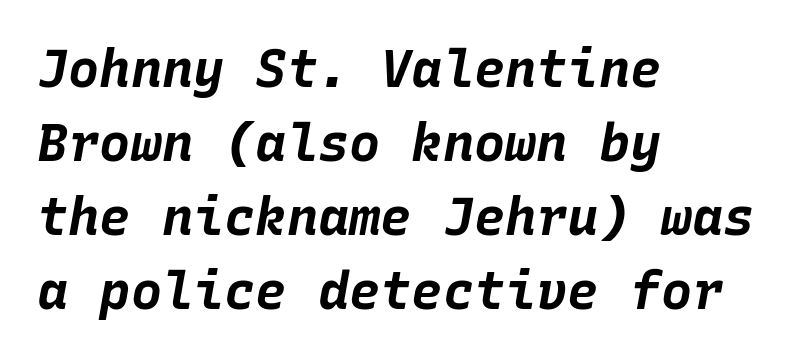
One glance says typical: line gaps are just what's usual. Typesetter's note: full bold, strokes at maximum text heaviness. Do the characters align in a grid? Yes, the font is monospaced. The foot of each line stays bare and open. Each line starts at the same left margin while the right side varies. Quick note: italic.
